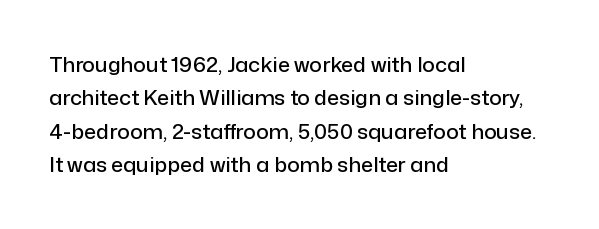
{"italic": "no", "underline": "no", "align": "left", "line_spacing": "normal", "line_spacing_ratio": 1.59, "letter_spacing": "normal", "letter_spacing_em": 0.0, "glyph_px": 21}
